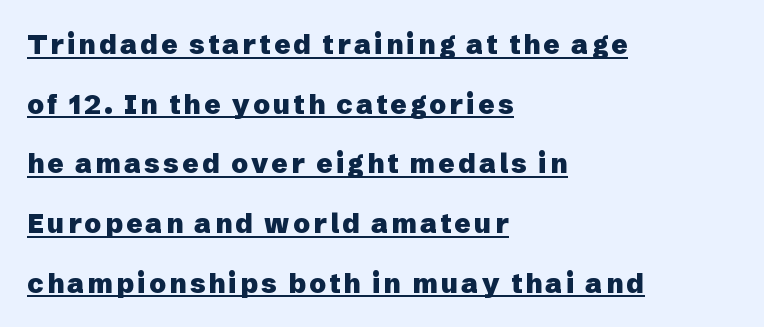
Q: Is the text bold? A: Yes.
Q: Is the text italic (slanted)? A: No, it is upright.
Q: Is the text underlined? A: Yes.
Q: How is the paragraph aligned? A: Left-aligned.
Q: Is the spacing between lines tight, normal or loose? A: Loose.
